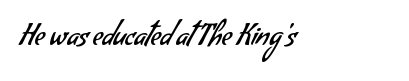
The image shows 28 px regular-weight sans-serif type; set left-aligned, normal letter spacing, not underlined; low stroke contrast and a small x-height.
